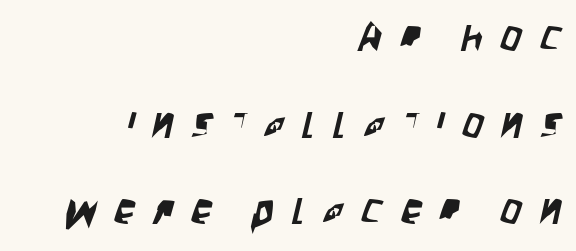
Short note: letters widely spaced. The typeface chosen for these lines omits serifs. Each letter keeps its own natural width here, so spacing adapts to shape. Where is the straight margin? On the right.
